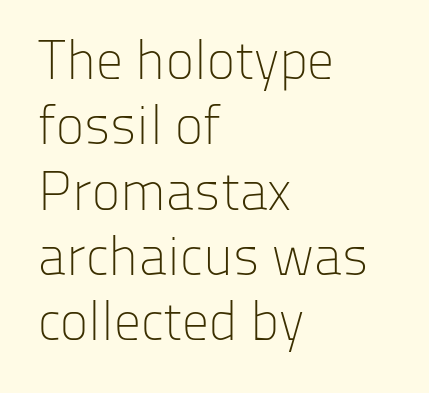
The passage shown is typed in a proportional face where columns would drift. The typography opts for an upright posture over an oblique one. The space beneath each line is pristine and unruled. Here the glyphs are tracked normally, forming tight word shapes.
